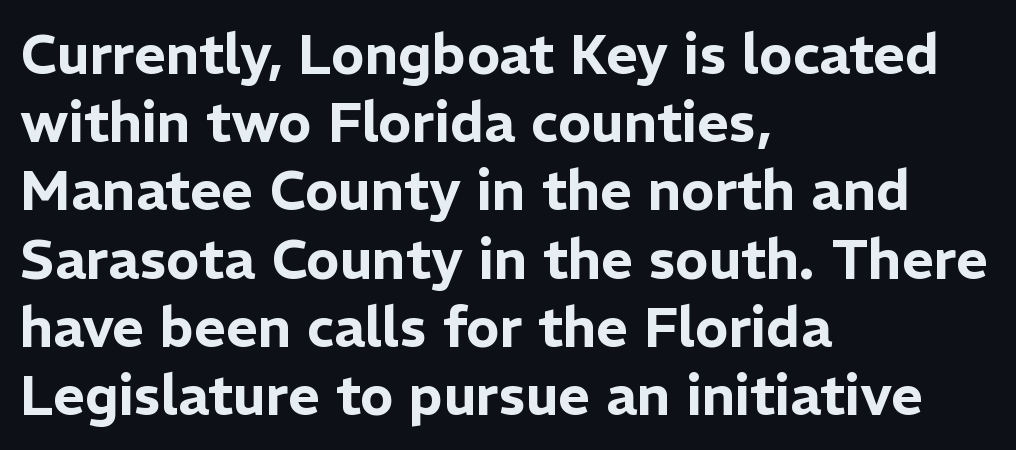
The image shows 55 px sans-serif type, upright; set left-aligned, line spacing 1.24x, normal letter spacing, not underlined; low stroke contrast and a medium x-height.
